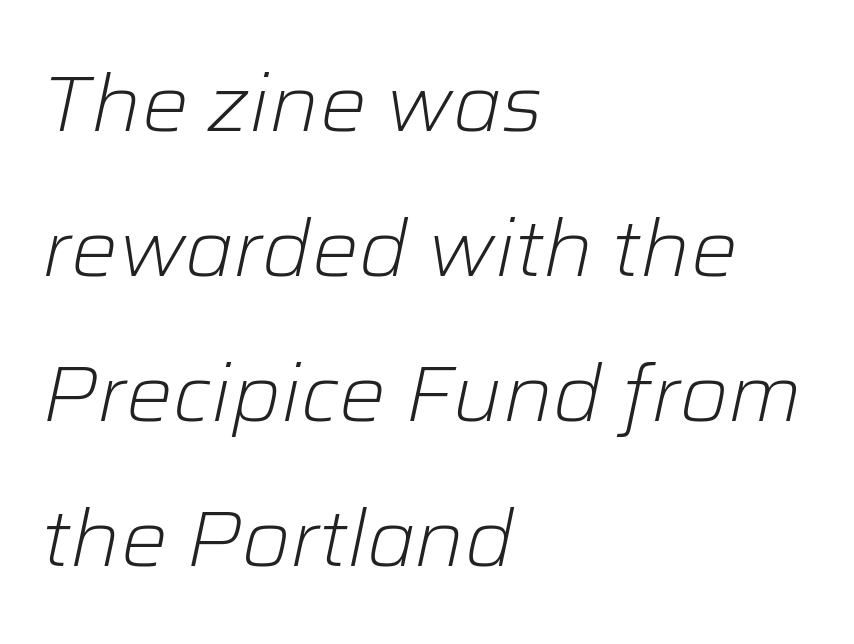
{"italic": "yes", "lean": "right", "slant_degrees": 12, "bold": "no", "weight": "light", "width": "normal", "stroke_contrast": "low", "x_height": "medium", "monospaced": "no", "underline": "no", "align": "left", "line_spacing_ratio": 1.86, "letter_spacing": "normal", "letter_spacing_em": 0.0, "glyph_px": 78}
